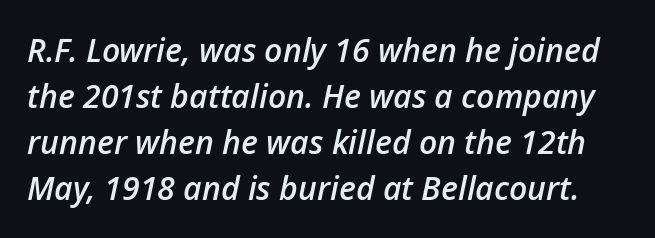
Q: Is the text bold? A: Semi-bold.
Q: Is the text italic (slanted)? A: Yes, it leans right by about 12 degrees.
Q: Is the text underlined? A: No.
Q: Is the spacing between letters normal or unusually wide? A: Normal.
Q: Is the spacing between lines tight, normal or loose? A: Normal.
Q: Width (condensed, normal, or wide)? A: Normal.
Q: Stroke contrast? A: Low.
Q: x-height? A: Medium.
Q: Monospaced? A: No.
